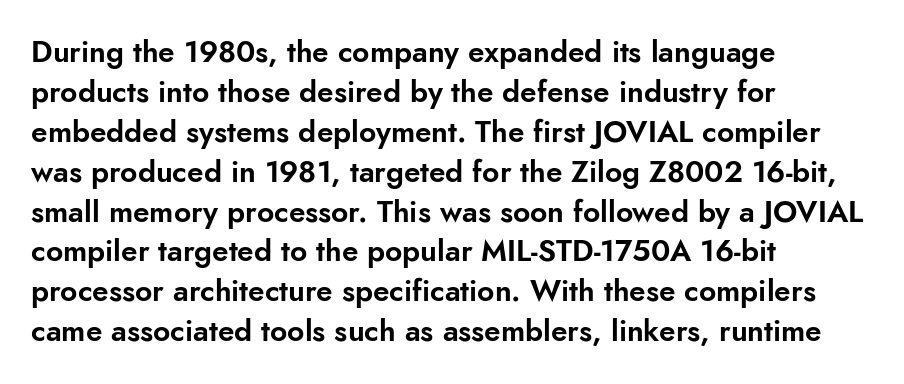
Vertically, the passage feels balanced, rows spaced as you'd expect. Think of a printed novel: that variable character pitch is what you see here. Examine the stroke ends and you'll find no serifs. No italicization has been applied; the sample stays upright. Anything drawn beneath the words? Only blank space.
